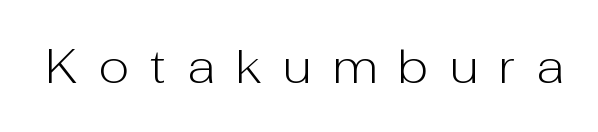
{"serif": "no", "italic": "no", "bold": "no", "weight": "light", "width": "normal", "stroke_contrast": "low", "x_height": "medium", "monospaced": "no", "underline": "no", "letter_spacing": "wide", "letter_spacing_em": 0.44, "glyph_px": 48}
